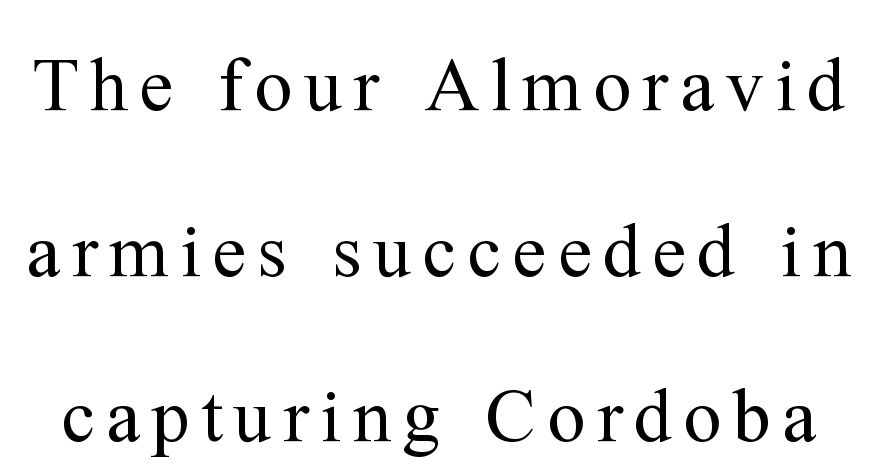
{"serif": "yes", "italic": "no", "bold": "no", "weight": "regular", "width": "normal", "stroke_contrast": "medium", "x_height": "medium", "monospaced": "no", "underline": "no", "line_spacing": "loose", "line_spacing_ratio": 2.18, "glyph_px": 76}
